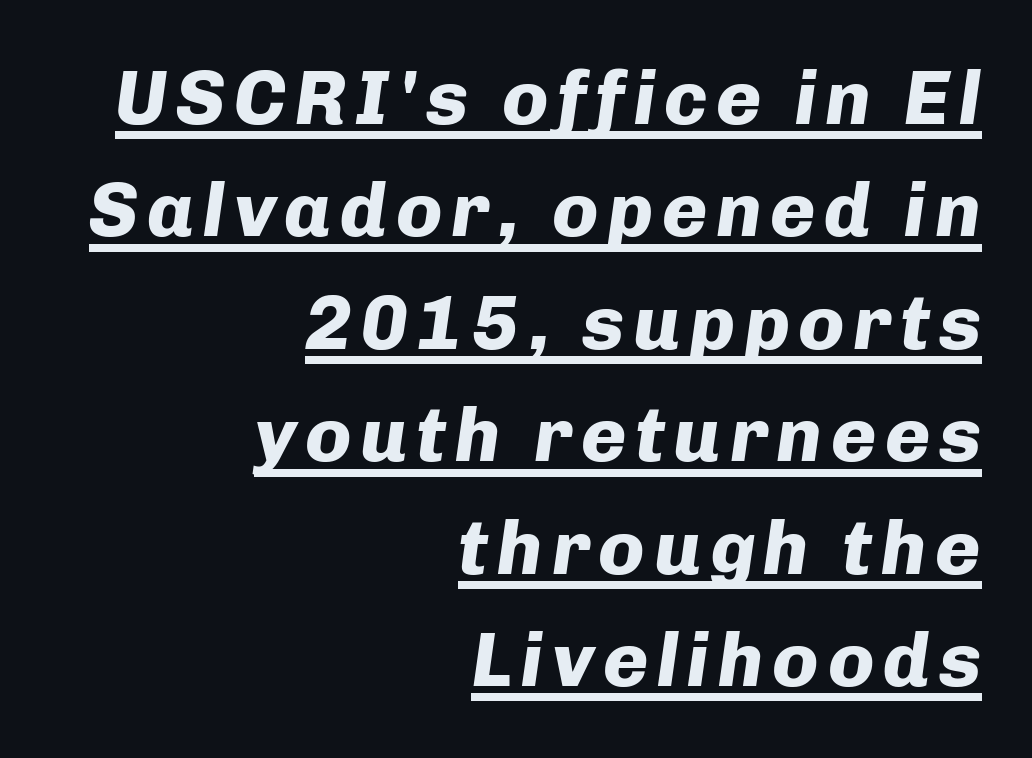
The image shows 77 px heavy type, italic (leaning right); set right-aligned, normal line spacing (1.46x), underlined; low stroke contrast and a medium x-height.
